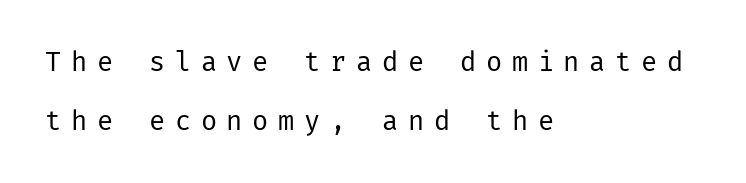
{"italic": "no", "bold": "no", "underline": "no", "align": "left", "line_spacing": "loose", "line_spacing_ratio": 2.17, "letter_spacing": "wide", "letter_spacing_em": 0.36, "glyph_px": 27}
